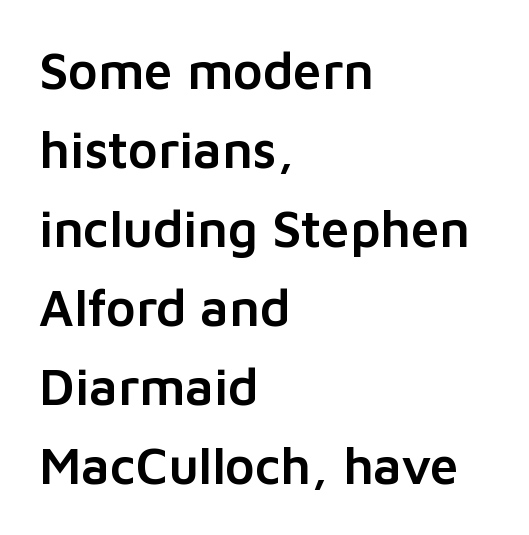
{"serif": "no", "italic": "no", "width": "normal", "stroke_contrast": "low", "x_height": "medium", "monospaced": "no", "underline": "no", "align": "left", "line_spacing": "normal", "line_spacing_ratio": 1.55, "letter_spacing": "normal", "letter_spacing_em": 0.0, "glyph_px": 51}
